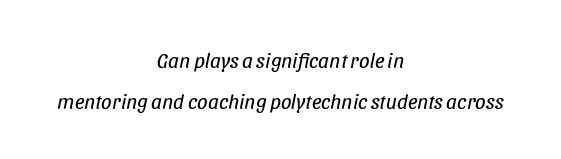
A student would call this center alignment; a typographer would say set centered. A light-to-regular cut is what we see here. Every character sits at an angle, as italics do. Observe the ordinary spacing: letters are neighbours, not strangers.
